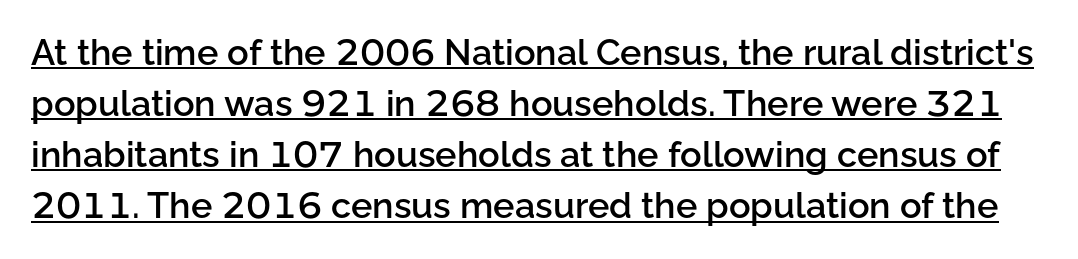
Nothing sits at the stroke ends, so this counts as sans-serif. The letters stand upright; this is a roman face. Students, this is semibold: more ink than regular, less than bold. The words here are underlined. Here the designer chose a conventional face with non-uniform glyph widths. How would I describe the line gaps? Plain and ordinary.
